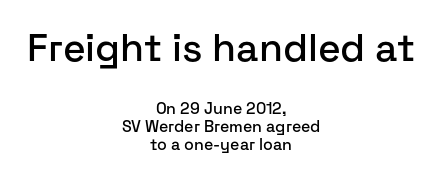
What's the leading like? Squeezed, with rows nearly overlapping. The area under the type is left untouched. Every stem runs plumb, perpendicular to the baseline. Each letter's strokes conclude bluntly, with no projecting serifs. Is this a fixed-width face? No — the glyphs have proportional, varying widths. Visually, the top section dominates because its glyphs are scaled up.
